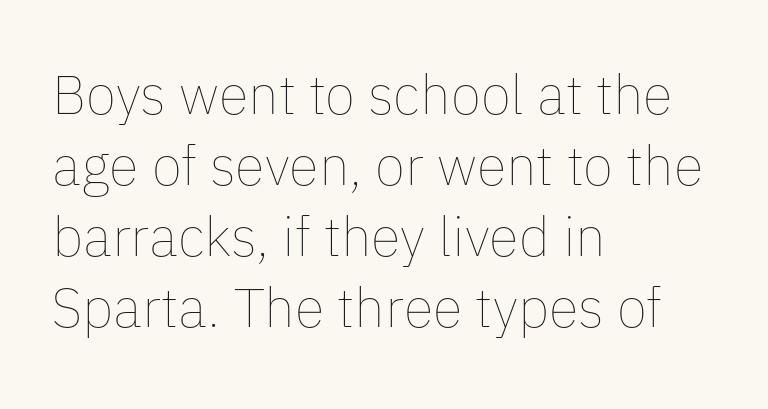
Q: Is the text bold? A: No.
Q: Is the text italic (slanted)? A: No, it is upright.
Q: Is the text underlined? A: No.
Q: How is the paragraph aligned? A: Left-aligned.
Q: Is the spacing between letters normal or unusually wide? A: Normal.
Q: Is the spacing between lines tight, normal or loose? A: Normal.
Q: Width (condensed, normal, or wide)? A: Normal.
Q: Stroke contrast? A: Low.
Q: x-height? A: Medium.
Q: Monospaced? A: No.
